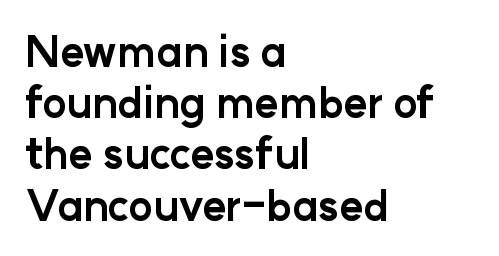
Q: Is the text bold? A: Yes.
Q: Is the text italic (slanted)? A: No, it is upright.
Q: Is the typeface a serif or a sans-serif typeface? A: Sans-serif.
Q: Is the text underlined? A: No.
Q: How is the paragraph aligned? A: Left-aligned.
Q: Is the spacing between letters normal or unusually wide? A: Normal.
Q: Is the spacing between lines tight, normal or loose? A: Normal.
Q: Width (condensed, normal, or wide)? A: Normal.
Q: Stroke contrast? A: Low.
Q: x-height? A: Medium.
Q: Monospaced? A: No.
